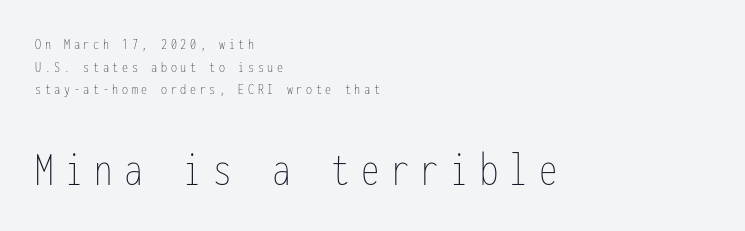
{"italic": "no", "bold": "no", "weight": "thin", "width": "condensed", "stroke_contrast": "low", "x_height": "medium", "monospaced": "yes", "underline": "no", "align": "left", "line_spacing": "normal", "line_spacing_ratio": 1.42, "letter_spacing": "wide", "letter_spacing_em": 0.23, "larger_block": "second", "size_ratio": 3.06, "glyph_px": 49}
